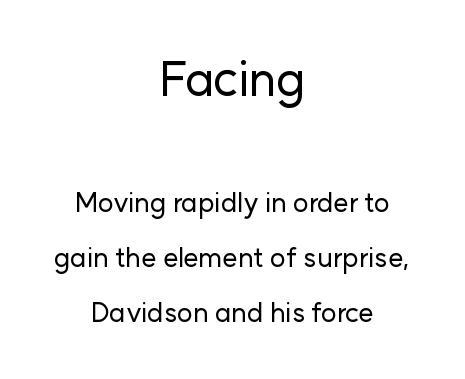
Q: Is the text italic (slanted)? A: No, it is upright.
Q: Is the typeface a serif or a sans-serif typeface? A: Sans-serif.
Q: Is the text underlined? A: No.
Q: How is the paragraph aligned? A: Centered.
Q: Is the spacing between letters normal or unusually wide? A: Normal.
Q: Is the spacing between lines tight, normal or loose? A: Loose.
Q: Which block of text is set in a larger size, the first (top) or the second (bottom)? A: The first (top) one.
Q: Width (condensed, normal, or wide)? A: Normal.
Q: Stroke contrast? A: Low.
Q: x-height? A: Medium.
Q: Monospaced? A: No.
